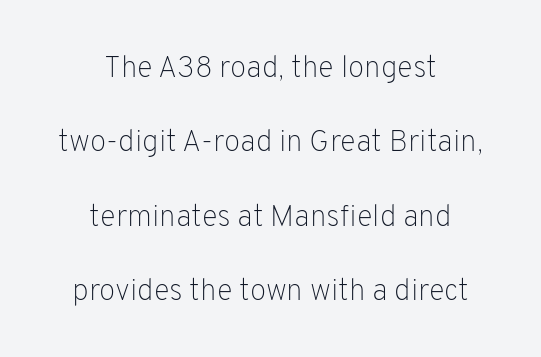
{"serif": "no", "italic": "no", "bold": "no", "weight": "light", "width": "normal", "stroke_contrast": "low", "x_height": "medium", "monospaced": "no", "underline": "no", "align": "center", "line_spacing": "loose", "line_spacing_ratio": 2.48, "letter_spacing": "normal", "letter_spacing_em": 0.0, "glyph_px": 30}
